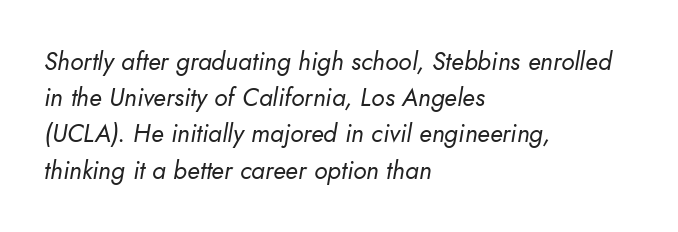
Slant detected: the letters are inclined. Successive baselines arrive at the customary interval. Underline: absent. These lines keep a tight, regular rhythm from letter to letter.
